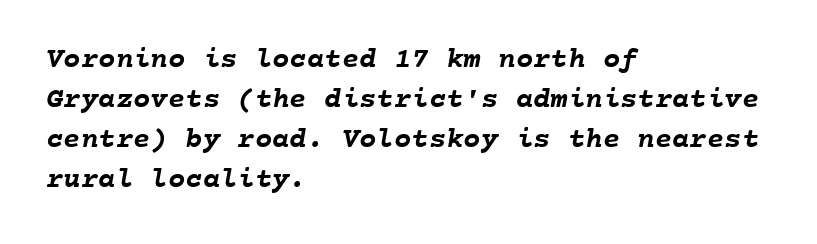
Q: Is the text bold? A: Yes.
Q: Is the text underlined? A: No.
Q: How is the paragraph aligned? A: Left-aligned.
Q: Is the spacing between letters normal or unusually wide? A: Normal.
Q: Is the spacing between lines tight, normal or loose? A: Normal.
Q: Width (condensed, normal, or wide)? A: Normal.
Q: Stroke contrast? A: Low.
Q: x-height? A: Medium.
Q: Monospaced? A: Yes.
